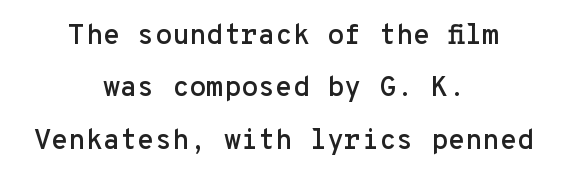
{"serif": "no", "italic": "no", "width": "normal", "stroke_contrast": "low", "x_height": "medium", "monospaced": "yes", "underline": "no", "align": "center", "line_spacing_ratio": 1.87, "letter_spacing": "normal", "letter_spacing_em": 0.0, "glyph_px": 28}
